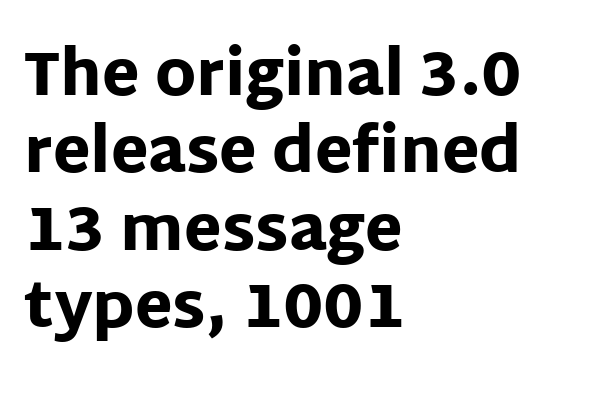
{"serif": "no", "italic": "no", "bold": "yes", "weight": "heavy", "width": "normal", "stroke_contrast": "low", "x_height": "large", "monospaced": "no", "underline": "no", "align": "left", "line_spacing": "normal", "line_spacing_ratio": 1.27, "letter_spacing": "normal", "letter_spacing_em": 0.0, "glyph_px": 61}
